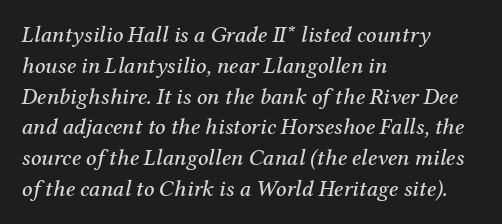
Q: Is the text italic (slanted)? A: Yes, it leans right by about 12 degrees.
Q: Is the text underlined? A: No.
Q: How is the paragraph aligned? A: Left-aligned.
Q: Is the spacing between letters normal or unusually wide? A: Normal.
Q: Is the spacing between lines tight, normal or loose? A: Normal.
